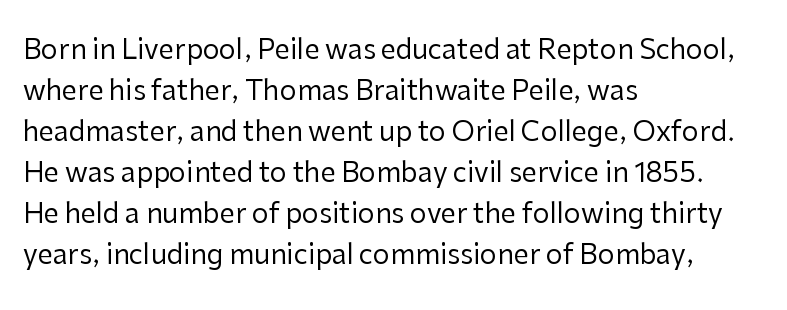
The image shows 27 px text type, upright; set left-aligned, normal line spacing (1.52x), normal letter spacing, not underlined.
